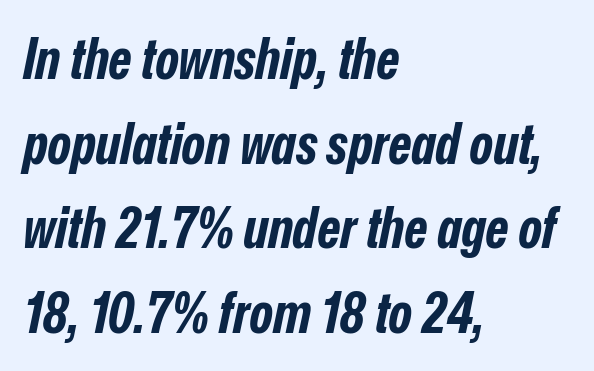
Descenders hang freely into open space. Evenly set lines give the paragraph a standard silhouette. Typesetter's note: full bold, strokes at maximum text heaviness. Spacing verdict: proportional, widths tailored to each character. Characters are canted at an angle relative to the baseline's perpendicular. One-word summary of the alignment: left.
